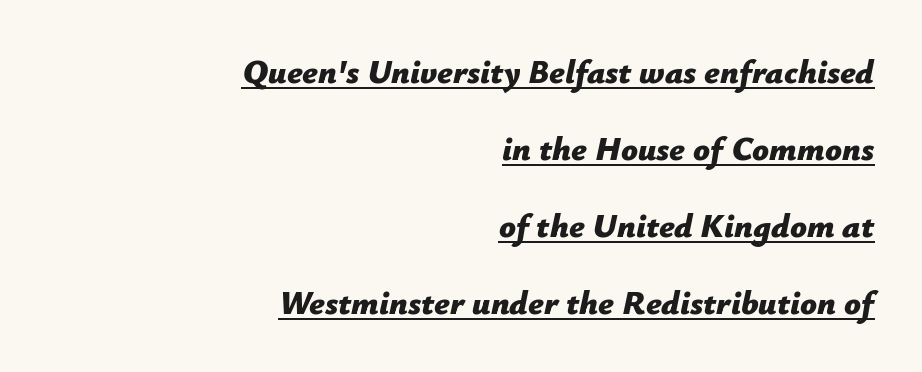
A typesetter would mark this as italic. The face used here appears with an underline applied. Does the leading feel generous? Absolutely, it's lavish. A typesetter would call this proportional, since set widths differ per character. Caption: bold face, heavy strokes. Reading down the block, your eye finds every line finishing at a fixed right position.
